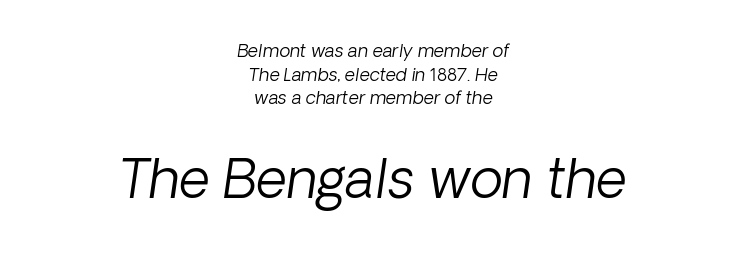
{"serif": "no", "bold": "no", "weight": "light", "width": "normal", "stroke_contrast": "low", "x_height": "medium", "monospaced": "no", "underline": "no", "align": "center", "line_spacing": "normal", "line_spacing_ratio": 1.31, "letter_spacing": "normal", "letter_spacing_em": 0.0, "larger_block": "second", "size_ratio": 3.0, "glyph_px": 54}
